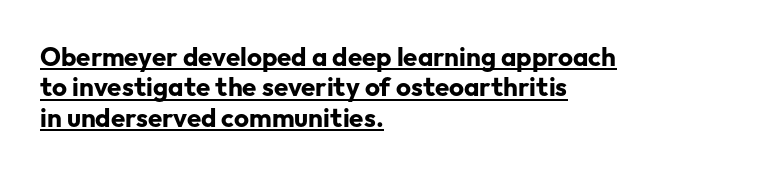
Q: Is the text bold? A: Yes.
Q: Is the text italic (slanted)? A: No, it is upright.
Q: Is the text underlined? A: Yes.
Q: How is the paragraph aligned? A: Left-aligned.
Q: Is the spacing between letters normal or unusually wide? A: Normal.
